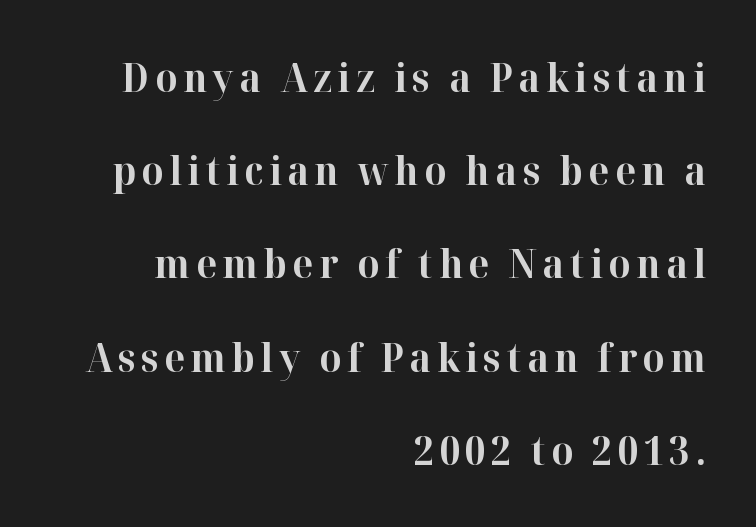
{"serif": "yes", "italic": "no", "bold": "yes", "weight": "bold", "width": "normal", "stroke_contrast": "high", "x_height": "medium", "monospaced": "no", "underline": "no", "align": "right", "line_spacing": "loose", "line_spacing_ratio": 2.39, "glyph_px": 39}
